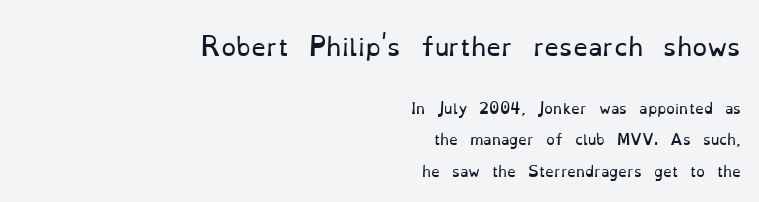
The image shows 24 px text type, upright; set right-aligned, loose line spacing (2.27x), normal letter spacing, not underlined; the first (top) block is 1.71x larger.
